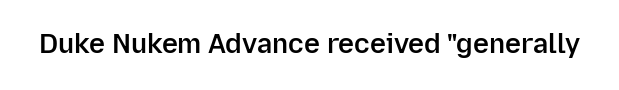
Q: Is the text bold? A: Semi-bold.
Q: Is the text italic (slanted)? A: No, it is upright.
Q: Is the text underlined? A: No.
Q: Is the spacing between letters normal or unusually wide? A: Normal.
